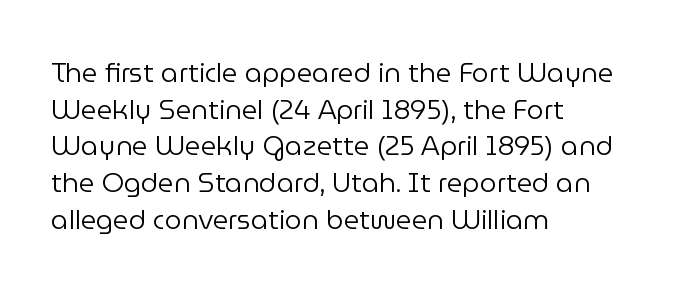
The image shows 27 px text type, upright; set left-aligned, normal line spacing (1.36x), normal letter spacing, not underlined.
